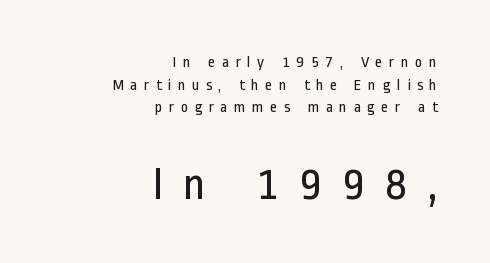
Q: Is the text bold? A: No.
Q: Is the text italic (slanted)? A: No, it is upright.
Q: Is the typeface a serif or a sans-serif typeface? A: Sans-serif.
Q: Is the text underlined? A: No.
Q: How is the paragraph aligned? A: Right-aligned.
Q: Is the spacing between letters normal or unusually wide? A: Unusually wide.
Q: Is the spacing between lines tight, normal or loose? A: Normal.
Q: Which block of text is set in a larger size, the first (top) or the second (bottom)? A: The second (bottom) one.
Q: Width (condensed, normal, or wide)? A: Condensed.
Q: Stroke contrast? A: Low.
Q: x-height? A: Medium.
Q: Monospaced? A: No.
